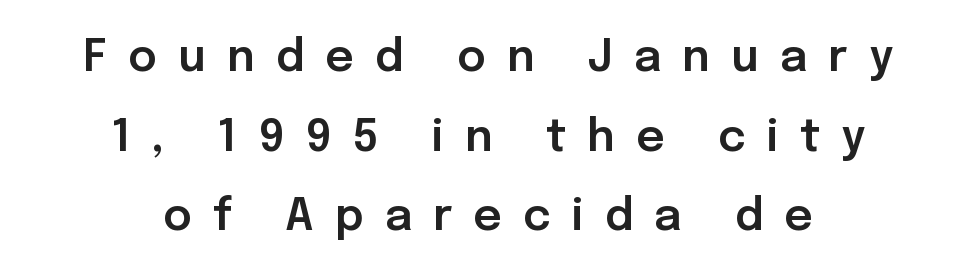
{"serif": "no", "italic": "no", "width": "normal", "stroke_contrast": "low", "x_height": "medium", "monospaced": "no", "underline": "no", "align": "center", "line_spacing_ratio": 1.81, "letter_spacing": "wide", "letter_spacing_em": 0.48, "glyph_px": 44}
